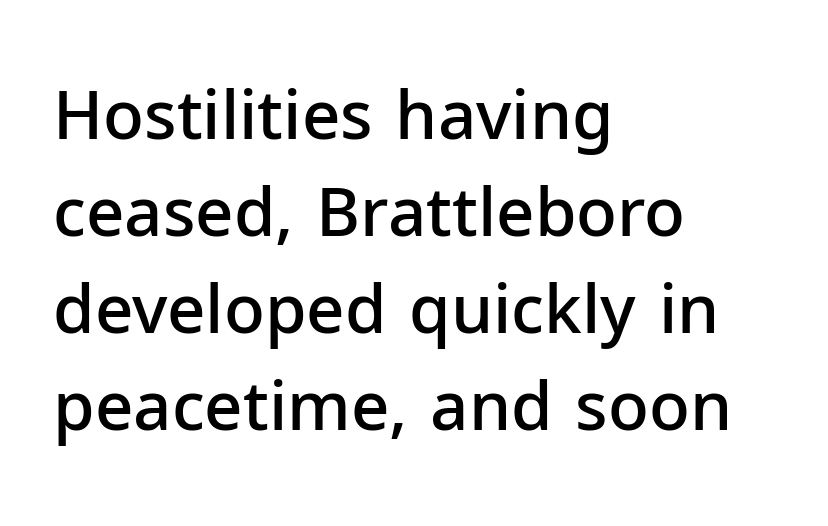
The image shows 67 px semibold sans-serif type, upright; set left-aligned, normal line spacing (1.45x), normal letter spacing, not underlined; low stroke contrast and a medium x-height.
